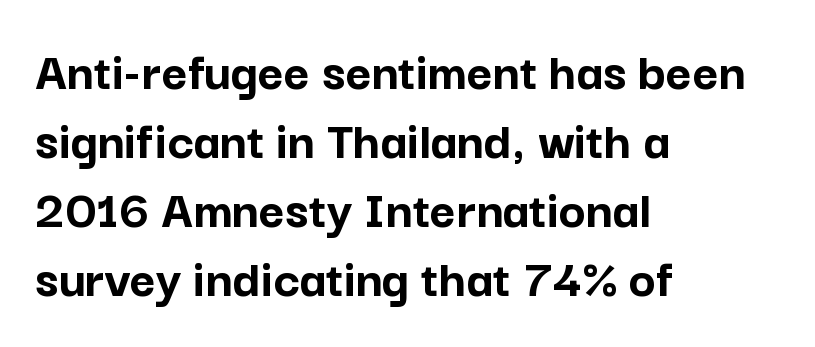
Tall strokes in this sample are plumb rather than angled. The face used here is rendered with its standard letterfit. Unlike a traditional serif, this face leaves its strokes unadorned. Is the block centered? No — it sits flush against the left margin.
